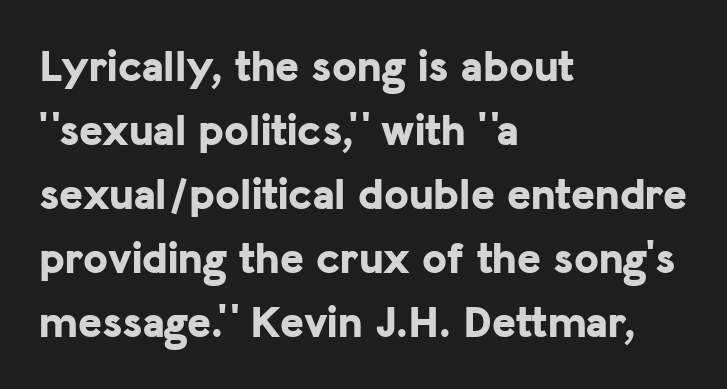
Q: Is the text bold? A: Yes.
Q: Is the text italic (slanted)? A: No, it is upright.
Q: Is the typeface a serif or a sans-serif typeface? A: Sans-serif.
Q: Is the text underlined? A: No.
Q: How is the paragraph aligned? A: Left-aligned.
Q: Is the spacing between letters normal or unusually wide? A: Normal.
Q: Is the spacing between lines tight, normal or loose? A: Normal.
Q: Width (condensed, normal, or wide)? A: Normal.
Q: Stroke contrast? A: Low.
Q: x-height? A: Medium.
Q: Monospaced? A: No.
